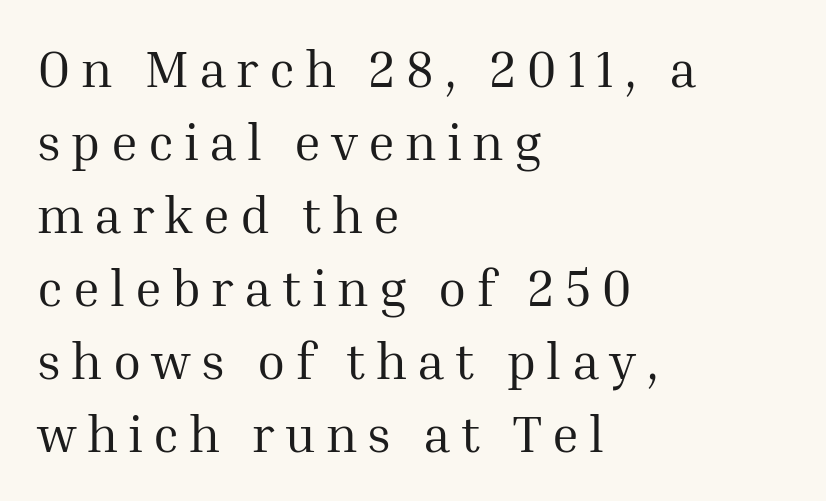
{"serif": "yes", "italic": "no", "bold": "no", "weight": "regular", "width": "normal", "stroke_contrast": "medium", "x_height": "medium", "monospaced": "no", "underline": "no", "align": "left", "line_spacing": "normal", "line_spacing_ratio": 1.43, "letter_spacing": "wide", "letter_spacing_em": 0.2, "glyph_px": 51}
